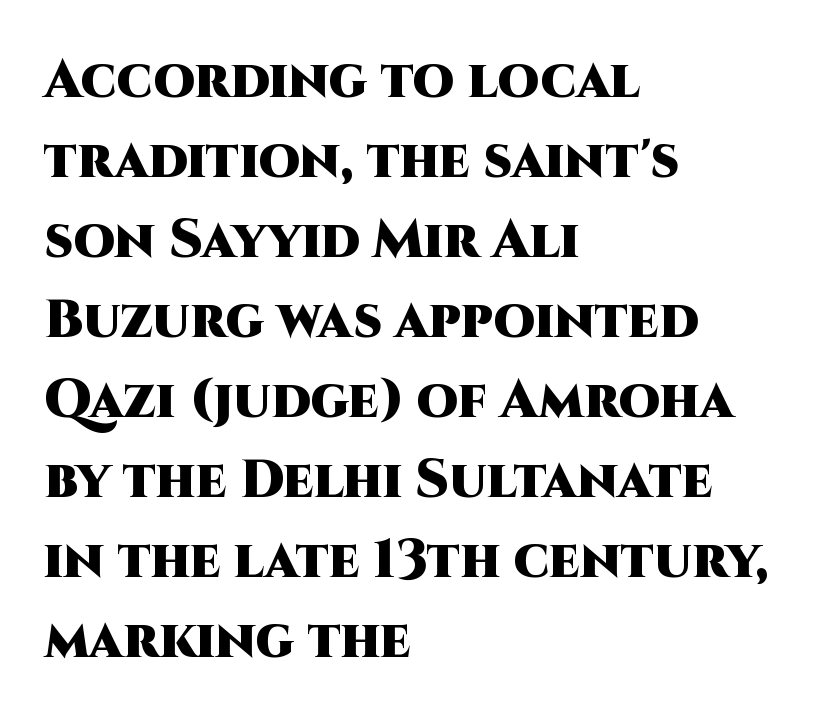
Is this a fixed-width face? No — the glyphs have proportional, varying widths. Notice how descenders clear the ascenders below comfortably — that's standard leading. This is heavy type, rendered in bold. When letters stand straight like this, we call the style roman or upright. Look at the tracking — it's just the regular setting, nothing added.
